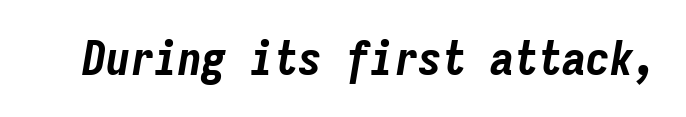
The rendering keeps characters at their native spacing. The passage shown is typed in a monospace face where columns stay perfectly aligned. Posture: slanted. These words are printed bold, with thick strokes throughout. Descender tails drop into unmarked territory.
